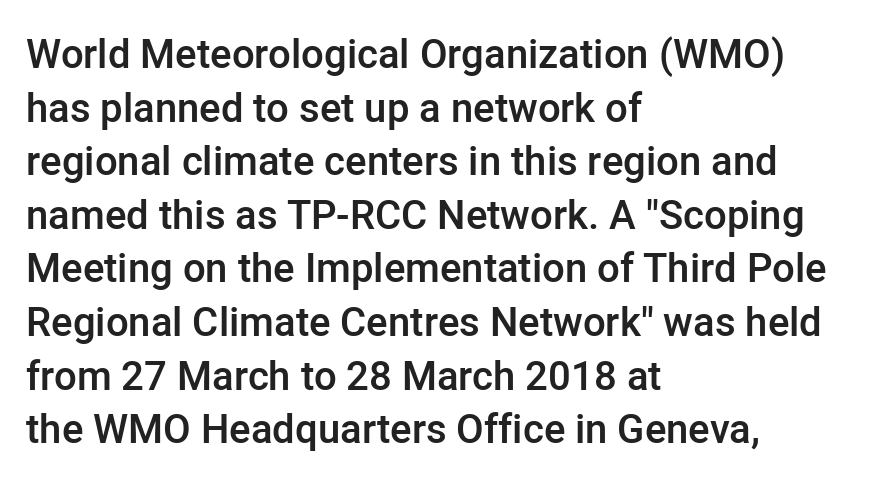
{"serif": "no", "italic": "no", "bold": "semi", "weight": "semibold", "width": "normal", "stroke_contrast": "low", "x_height": "medium", "monospaced": "no", "underline": "no", "align": "left", "line_spacing": "normal", "line_spacing_ratio": 1.34, "letter_spacing": "normal", "letter_spacing_em": 0.0, "glyph_px": 40}
